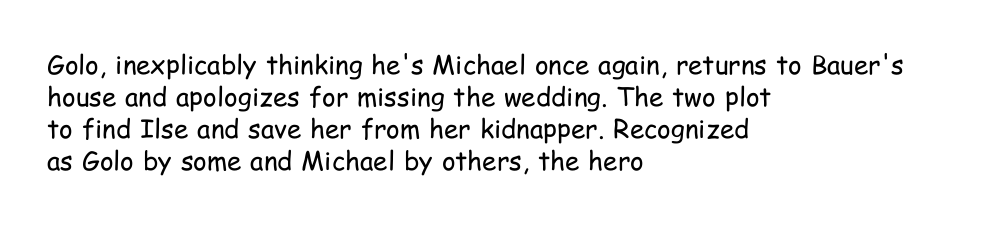
The image shows 26 px text type, upright; set left-aligned, line spacing 1.23x, normal letter spacing, not underlined.
